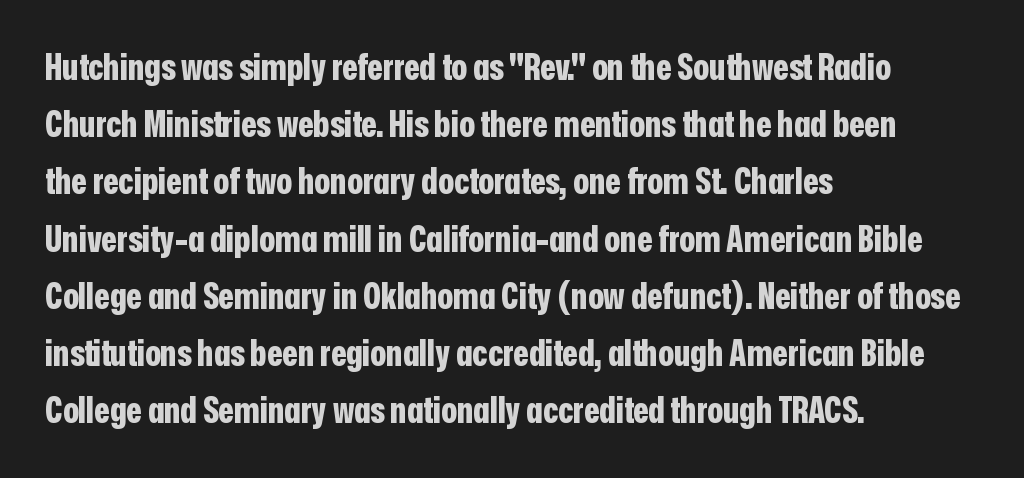
Observe the ordinary spacing: letters are neighbours, not strangers. The passage shown is typed in a proportional face where columns would drift. Vertical strokes here are truly vertical. Lines of text with bare space underneath. All the whitespace from short lines collects on the right.
